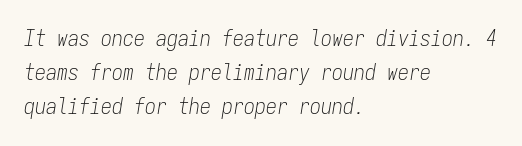
{"italic": "yes", "lean": "right", "slant_degrees": 9, "bold": "no", "underline": "no", "align": "left", "line_spacing": "normal", "line_spacing_ratio": 1.55, "letter_spacing": "normal", "letter_spacing_em": 0.0, "glyph_px": 22}
